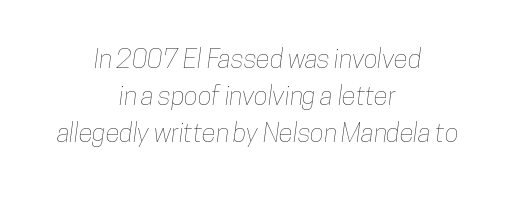
Q: Is the text underlined? A: No.
Q: How is the paragraph aligned? A: Centered.
Q: Is the spacing between letters normal or unusually wide? A: Normal.
Q: Is the spacing between lines tight, normal or loose? A: Normal.
